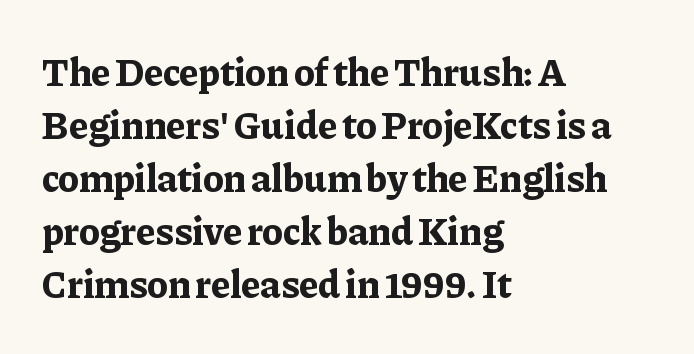
Q: Is the text bold? A: Yes.
Q: Is the text italic (slanted)? A: No, it is upright.
Q: Is the typeface a serif or a sans-serif typeface? A: Serif.
Q: Is the text underlined? A: No.
Q: How is the paragraph aligned? A: Left-aligned.
Q: Is the spacing between letters normal or unusually wide? A: Normal.
Q: Is the spacing between lines tight, normal or loose? A: Normal.
Q: Width (condensed, normal, or wide)? A: Normal.
Q: Stroke contrast? A: Low.
Q: x-height? A: Medium.
Q: Monospaced? A: No.
